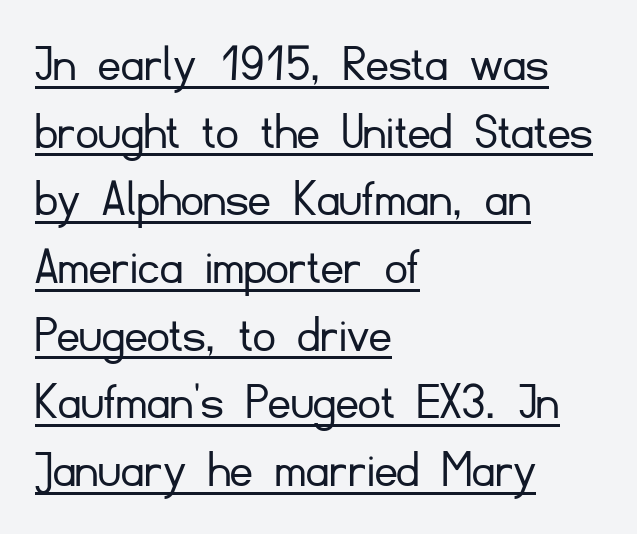
Q: Is the text bold? A: No.
Q: Is the text italic (slanted)? A: No, it is upright.
Q: Is the typeface a serif or a sans-serif typeface? A: Sans-serif.
Q: Is the text underlined? A: Yes.
Q: How is the paragraph aligned? A: Left-aligned.
Q: Is the spacing between letters normal or unusually wide? A: Normal.
Q: Width (condensed, normal, or wide)? A: Normal.
Q: Stroke contrast? A: Low.
Q: x-height? A: Small.
Q: Monospaced? A: No.
